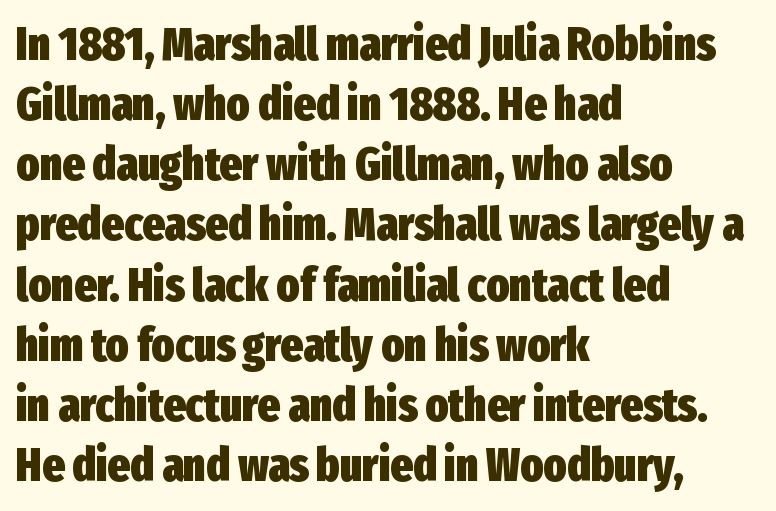
Q: Is the text bold? A: Yes.
Q: Is the text italic (slanted)? A: No, it is upright.
Q: Is the typeface a serif or a sans-serif typeface? A: Sans-serif.
Q: Is the text underlined? A: No.
Q: How is the paragraph aligned? A: Left-aligned.
Q: Is the spacing between letters normal or unusually wide? A: Normal.
Q: Is the spacing between lines tight, normal or loose? A: Normal.
Q: Width (condensed, normal, or wide)? A: Condensed.
Q: Stroke contrast? A: Low.
Q: x-height? A: Medium.
Q: Monospaced? A: No.
